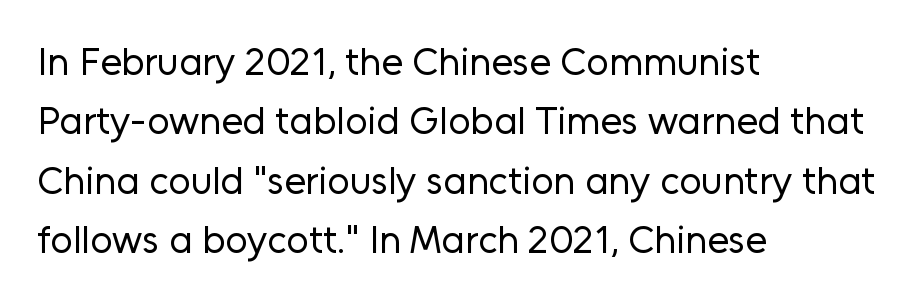
Q: Is the text bold? A: No.
Q: Is the text italic (slanted)? A: No, it is upright.
Q: Is the typeface a serif or a sans-serif typeface? A: Sans-serif.
Q: Is the text underlined? A: No.
Q: How is the paragraph aligned? A: Left-aligned.
Q: Is the spacing between letters normal or unusually wide? A: Normal.
Q: Is the spacing between lines tight, normal or loose? A: Normal.
Q: Width (condensed, normal, or wide)? A: Normal.
Q: Stroke contrast? A: Low.
Q: x-height? A: Medium.
Q: Monospaced? A: No.
